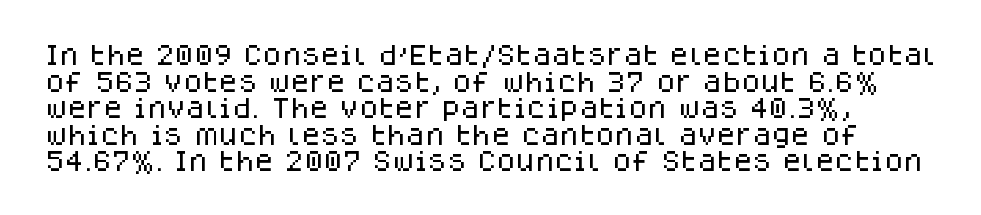
The image shows 22 px text type, upright; set line spacing 1.21x, normal letter spacing, not underlined.
